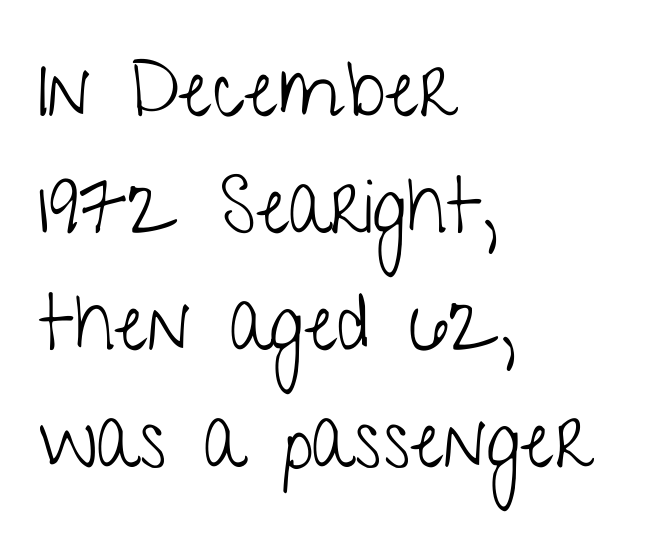
Q: Is the text bold? A: No.
Q: Is the text italic (slanted)? A: No, it is upright.
Q: Is the typeface a serif or a sans-serif typeface? A: Sans-serif.
Q: Is the text underlined? A: No.
Q: How is the paragraph aligned? A: Left-aligned.
Q: Is the spacing between letters normal or unusually wide? A: Normal.
Q: Is the spacing between lines tight, normal or loose? A: Normal.
Q: Width (condensed, normal, or wide)? A: Condensed.
Q: Stroke contrast? A: Low.
Q: x-height? A: Medium.
Q: Monospaced? A: No.
